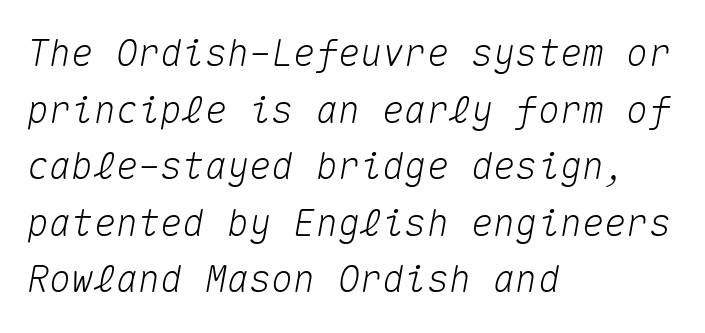
{"italic": "yes", "lean": "right", "slant_degrees": 10, "width": "normal", "stroke_contrast": "medium", "x_height": "medium", "monospaced": "yes", "underline": "no", "align": "left", "line_spacing": "normal", "line_spacing_ratio": 1.53, "letter_spacing": "normal", "letter_spacing_em": 0.0, "glyph_px": 37}
